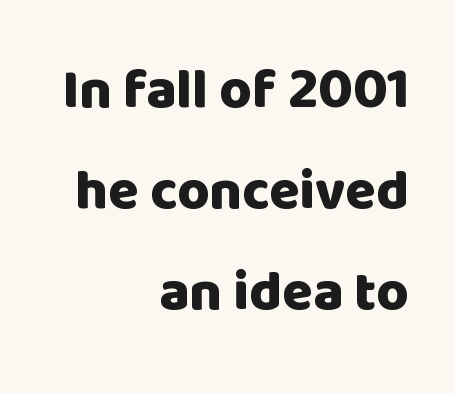
Q: Is the text bold? A: Yes.
Q: Is the text italic (slanted)? A: No, it is upright.
Q: Is the typeface a serif or a sans-serif typeface? A: Sans-serif.
Q: Is the text underlined? A: No.
Q: How is the paragraph aligned? A: Right-aligned.
Q: Is the spacing between letters normal or unusually wide? A: Normal.
Q: Width (condensed, normal, or wide)? A: Normal.
Q: Stroke contrast? A: Low.
Q: x-height? A: Large.
Q: Monospaced? A: No.
